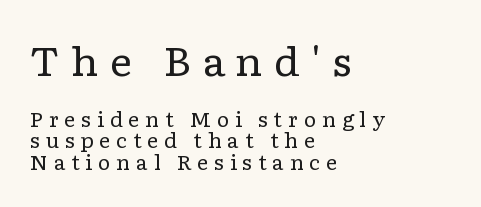
{"serif": "yes", "italic": "no", "bold": "no", "weight": "regular", "width": "wide", "stroke_contrast": "low", "x_height": "medium", "monospaced": "no", "underline": "no", "align": "left", "line_spacing": "tight", "line_spacing_ratio": 1.07, "letter_spacing": "wide", "letter_spacing_em": 0.27, "larger_block": "first", "size_ratio": 1.95, "glyph_px": 39}
